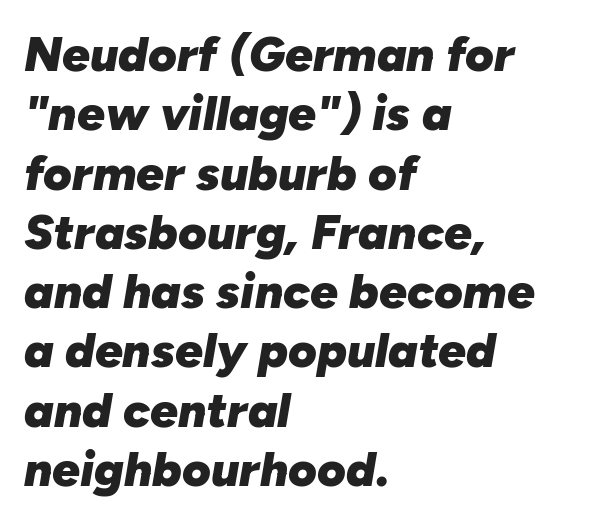
Q: Is the text bold? A: Yes.
Q: Is the text italic (slanted)? A: Yes, it leans right by about 10 degrees.
Q: Is the text underlined? A: No.
Q: How is the paragraph aligned? A: Left-aligned.
Q: Is the spacing between letters normal or unusually wide? A: Normal.
Q: Width (condensed, normal, or wide)? A: Normal.
Q: Stroke contrast? A: Low.
Q: x-height? A: Medium.
Q: Monospaced? A: No.
